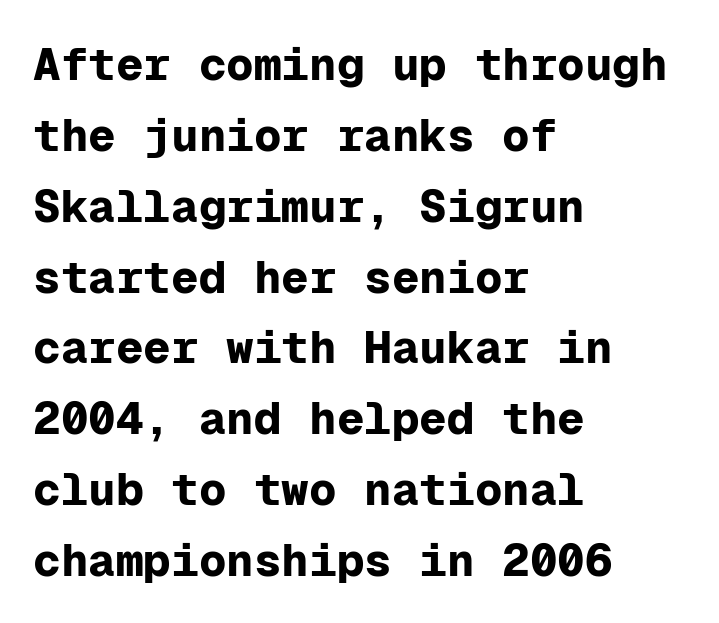
The image shows 46 px bold sans-serif type, upright, monospaced; set left-aligned, normal line spacing (1.54x), normal letter spacing, not underlined; low stroke contrast and a medium x-height.
